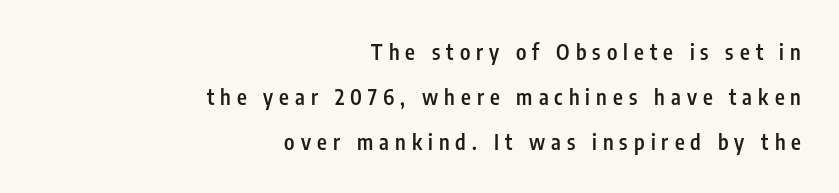
The image shows 21 px text type, upright; set right-aligned, loose line spacing (2.14x), unusually wide letter spacing (+0.29 em), not underlined.
